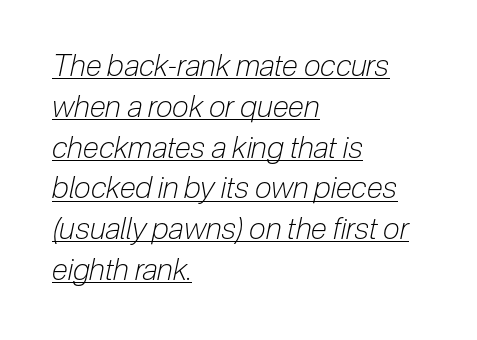
This is underlined copy, the kind a proofreader might mark for attention. The font's italic variant was chosen for this text. Note the varied advance widths — an 'i' is clearly narrower than an 'm'. No heavy texture on the line: the type isn't bold. A typesetter would call this leading conventional body-copy spacing.
